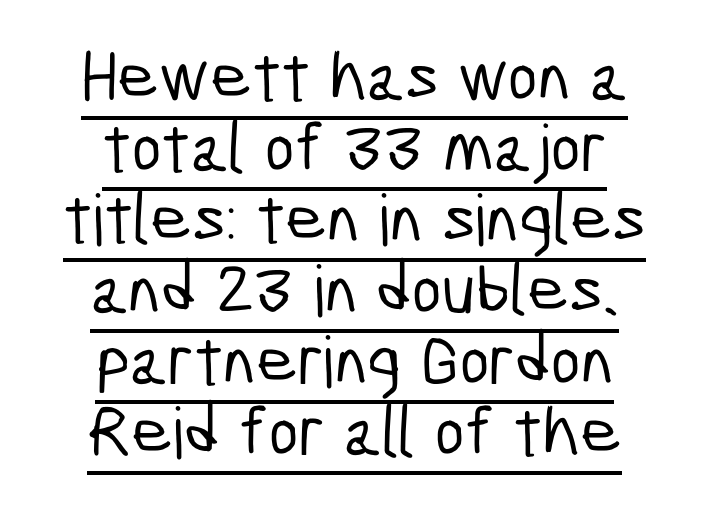
The image shows 71 px condensed sans-serif type; set centered, tight line spacing (1.0x), normal letter spacing, underlined; low stroke contrast and a medium x-height.
